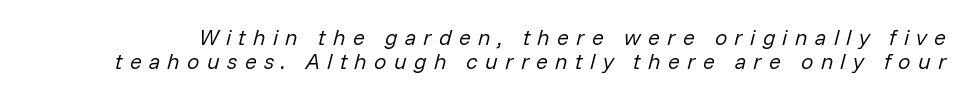
The image shows 22 px text type, italic (leaning right); set tight line spacing (1.11x), unusually wide letter spacing (+0.33 em), not underlined.
